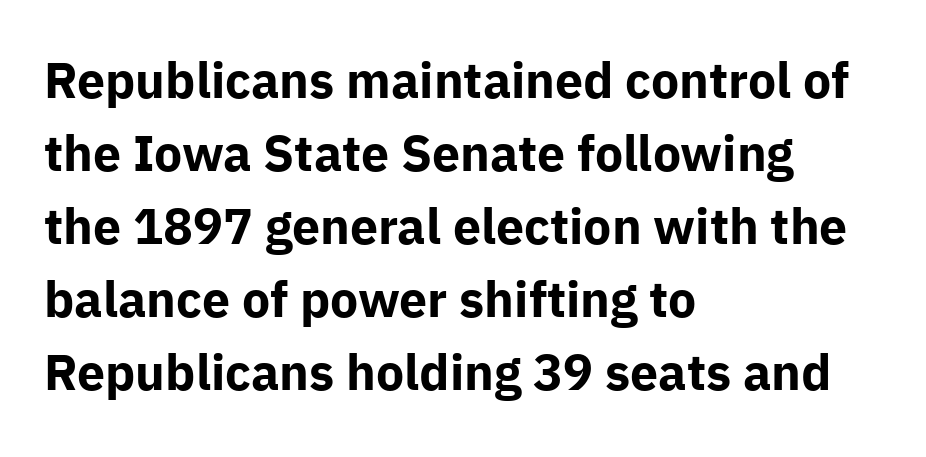
The image shows 50 px bold sans-serif type, upright; set left-aligned, normal line spacing (1.46x), normal letter spacing, not underlined; low stroke contrast and a medium x-height.
